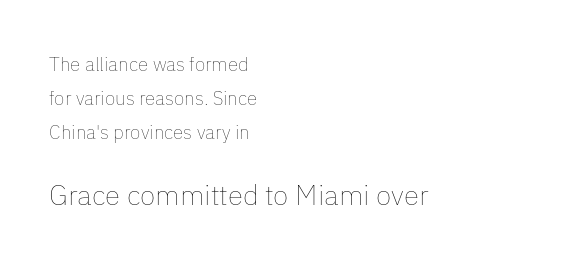
{"italic": "no", "bold": "no", "weight": "thin", "width": "normal", "stroke_contrast": "low", "x_height": "medium", "monospaced": "no", "underline": "no", "align": "left", "line_spacing_ratio": 1.78, "letter_spacing": "normal", "letter_spacing_em": 0.0, "larger_block": "second", "size_ratio": 1.47, "glyph_px": 28}
